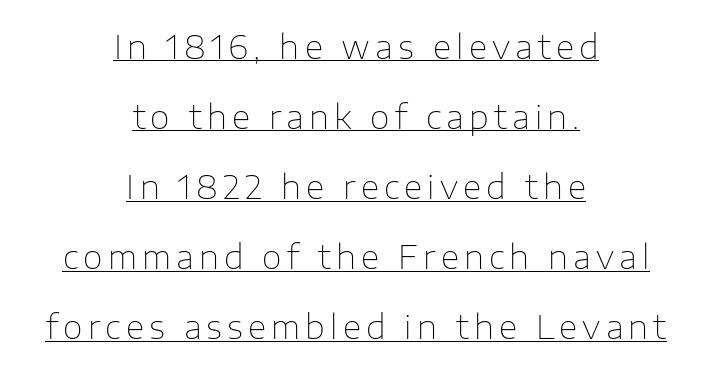
{"serif": "no", "italic": "no", "bold": "no", "weight": "thin", "width": "normal", "stroke_contrast": "low", "x_height": "medium", "monospaced": "no", "underline": "yes", "align": "center", "line_spacing": "loose", "line_spacing_ratio": 2.19, "glyph_px": 32}
